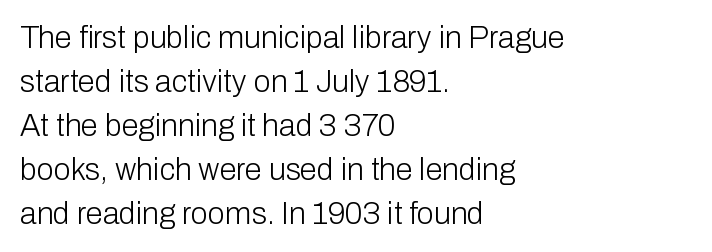
{"serif": "no", "italic": "no", "bold": "no", "weight": "light", "width": "normal", "stroke_contrast": "low", "x_height": "medium", "monospaced": "no", "underline": "no", "align": "left", "line_spacing": "normal", "line_spacing_ratio": 1.42, "letter_spacing": "normal", "letter_spacing_em": 0.0, "glyph_px": 31}
